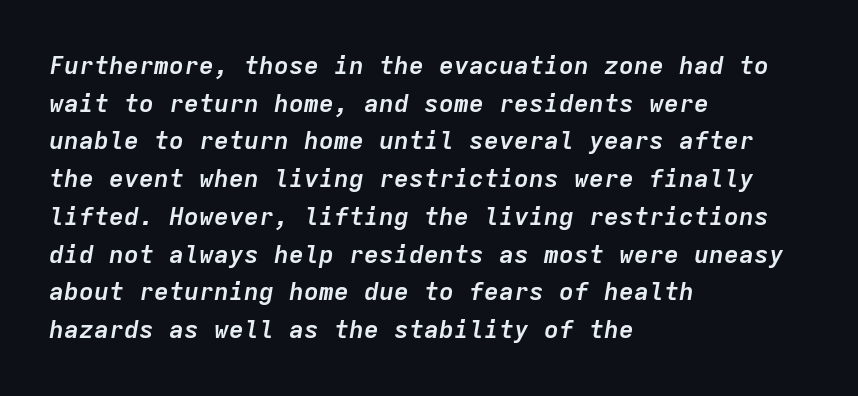
The image shows 25 px bold type, italic (leaning right); set left-aligned, normal line spacing (1.51x), normal letter spacing, not underlined.
